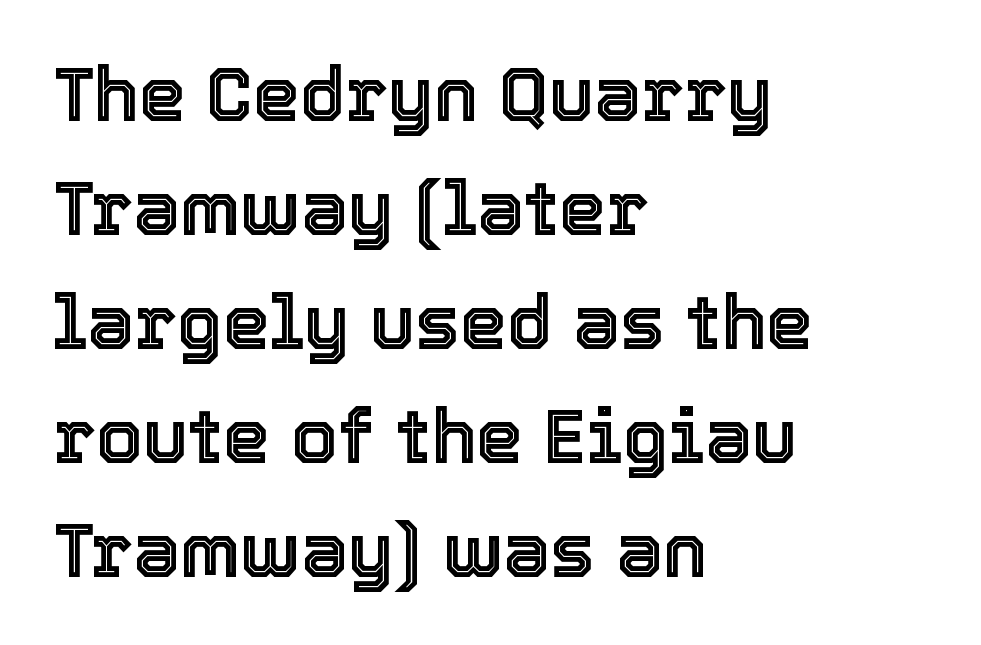
{"italic": "no", "width": "normal", "x_height": "medium", "monospaced": "no", "underline": "no", "align": "left", "line_spacing": "normal", "line_spacing_ratio": 1.52, "letter_spacing": "normal", "letter_spacing_em": 0.0, "glyph_px": 75}
